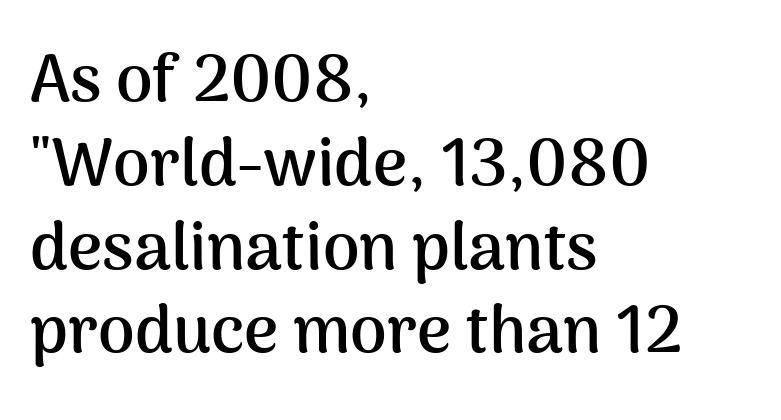
Q: Is the text bold? A: Yes.
Q: Is the text italic (slanted)? A: No, it is upright.
Q: Is the typeface a serif or a sans-serif typeface? A: Sans-serif.
Q: Is the text underlined? A: No.
Q: How is the paragraph aligned? A: Left-aligned.
Q: Is the spacing between letters normal or unusually wide? A: Normal.
Q: Is the spacing between lines tight, normal or loose? A: Normal.
Q: Width (condensed, normal, or wide)? A: Normal.
Q: Stroke contrast? A: Medium.
Q: x-height? A: Medium.
Q: Monospaced? A: No.
